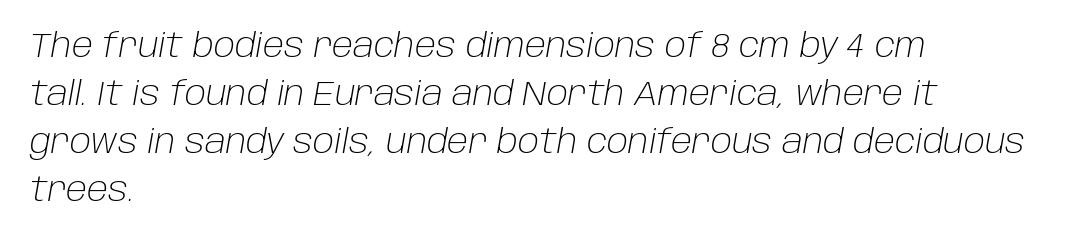
The setting favours the left margin, as ordinary paragraphs usually do. The rendering keeps characters at their native spacing. On a weight scale, this lands at 450 or below. Students, observe: this is what conventionally led text looks like. Letters rest on an invisible, unmarked baseline.
